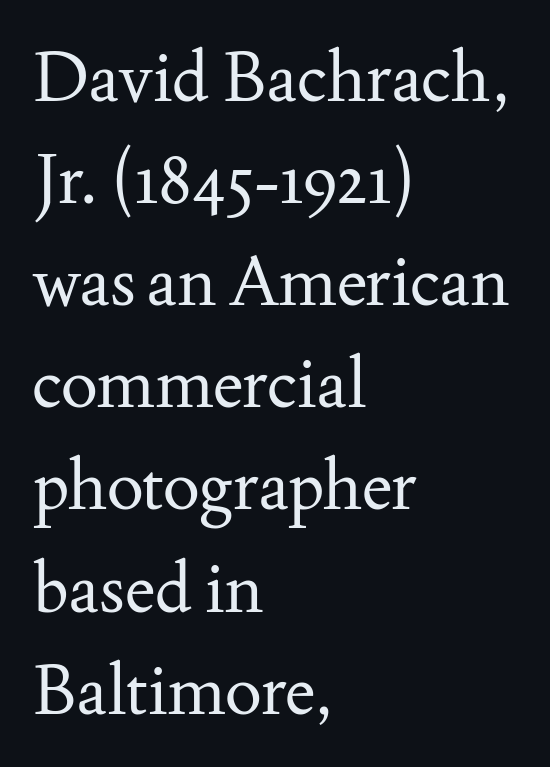
The font is comparable to plain body text, perhaps lighter. Here the glyphs are tracked normally, forming tight word shapes. Casual observation: everything's shoved over to the left. Each new line begins a customary step beneath the previous one. A typesetter would mark this as roman, not italic. Stroke terminals: seriffed.
